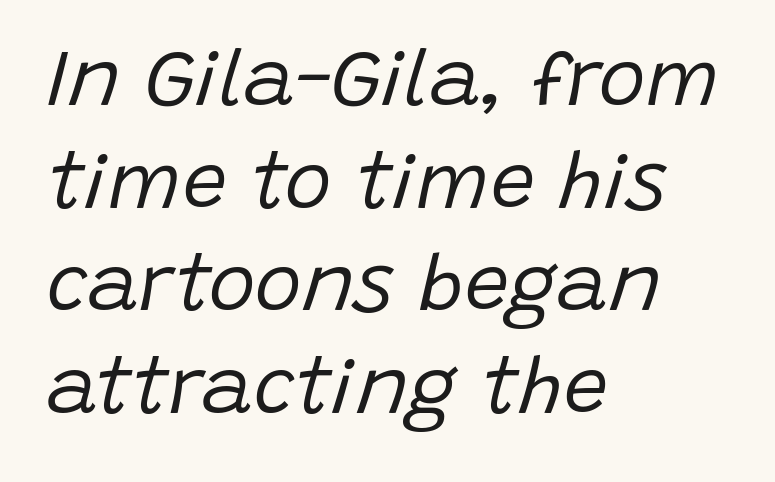
The image shows 79 px regular-weight type, italic (leaning right); set left-aligned, normal line spacing (1.3x), normal letter spacing, not underlined; low stroke contrast and a large x-height.
